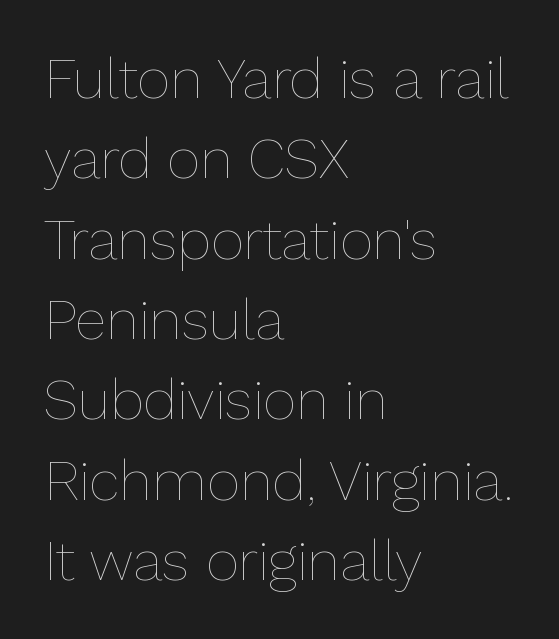
{"italic": "no", "bold": "no", "weight": "thin", "width": "normal", "stroke_contrast": "low", "x_height": "medium", "monospaced": "no", "underline": "no", "align": "left", "line_spacing": "normal", "line_spacing_ratio": 1.41, "letter_spacing": "normal", "letter_spacing_em": 0.0, "glyph_px": 57}
